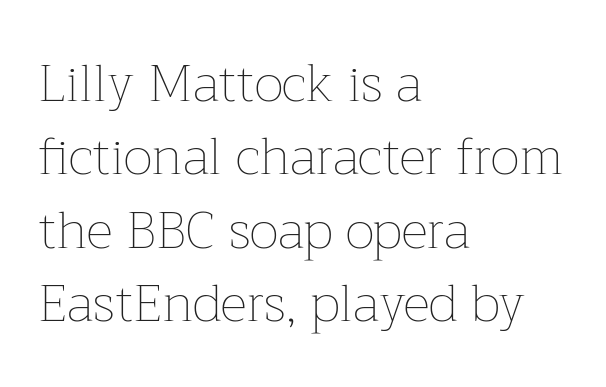
Has an underline been added? It has not. The letters stand straight up with perfectly vertical stems. The weight would be labelled regular, book, light, or lighter still. This rendering leaves character spacing at its baseline value. Reading down the block, your eye returns to a fixed left position each line.
